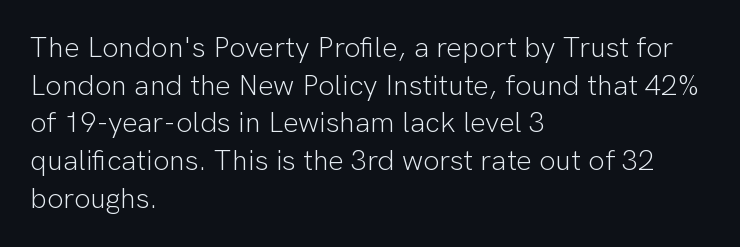
Q: Is the text bold? A: No.
Q: Is the text italic (slanted)? A: No, it is upright.
Q: Is the typeface a serif or a sans-serif typeface? A: Sans-serif.
Q: Is the text underlined? A: No.
Q: How is the paragraph aligned? A: Left-aligned.
Q: Is the spacing between letters normal or unusually wide? A: Normal.
Q: Is the spacing between lines tight, normal or loose? A: Normal.
Q: Width (condensed, normal, or wide)? A: Normal.
Q: Stroke contrast? A: Low.
Q: x-height? A: Medium.
Q: Monospaced? A: No.
